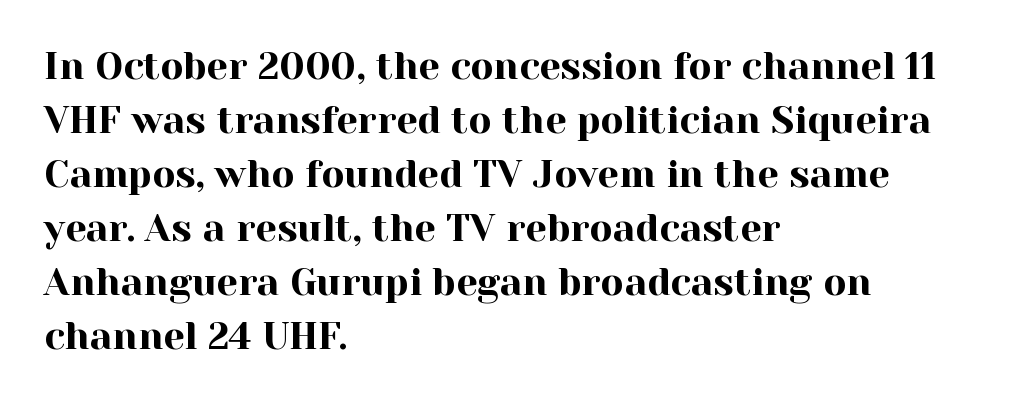
The image shows 38 px serif type, upright; set left-aligned, normal line spacing (1.42x), normal letter spacing, not underlined; a medium x-height.
